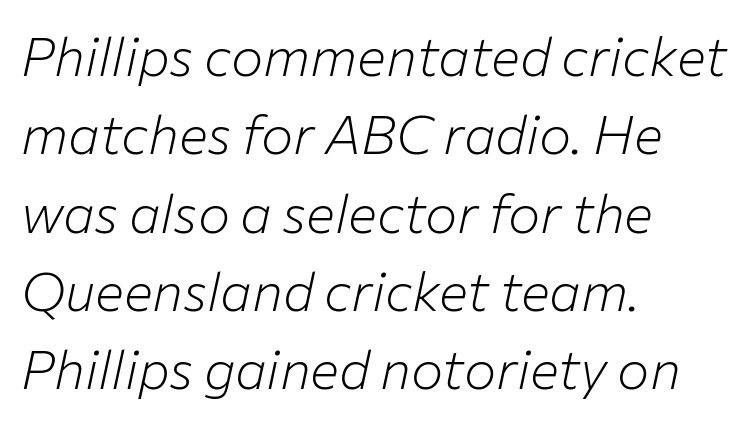
The image shows 54 px light type, italic (leaning right); set left-aligned, normal line spacing (1.45x), normal letter spacing, not underlined; low stroke contrast and a medium x-height.
